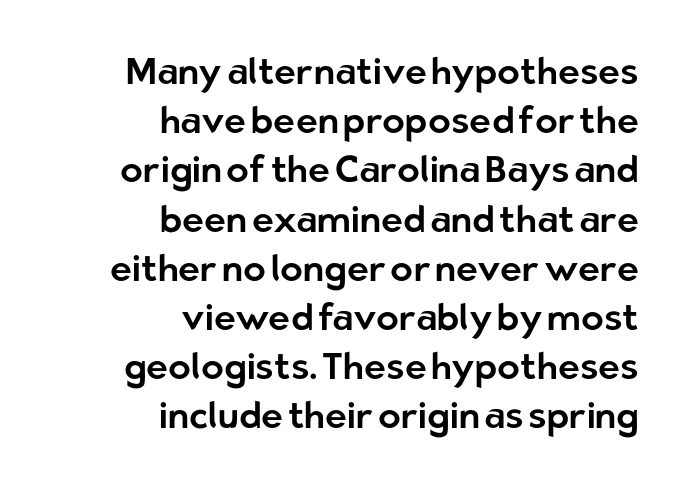
Q: Is the text italic (slanted)? A: No, it is upright.
Q: Is the typeface a serif or a sans-serif typeface? A: Sans-serif.
Q: Is the text underlined? A: No.
Q: How is the paragraph aligned? A: Right-aligned.
Q: Is the spacing between letters normal or unusually wide? A: Normal.
Q: Is the spacing between lines tight, normal or loose? A: Normal.
Q: Width (condensed, normal, or wide)? A: Normal.
Q: Stroke contrast? A: Low.
Q: x-height? A: Medium.
Q: Monospaced? A: No.
